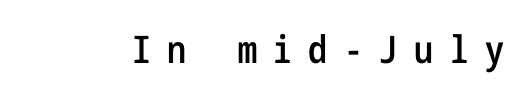
Q: Is the text bold? A: Semi-bold.
Q: Is the text italic (slanted)? A: No, it is upright.
Q: Is the typeface a serif or a sans-serif typeface? A: Sans-serif.
Q: Is the text underlined? A: No.
Q: Is the spacing between letters normal or unusually wide? A: Unusually wide.
Q: Width (condensed, normal, or wide)? A: Condensed.
Q: Stroke contrast? A: Low.
Q: x-height? A: Medium.
